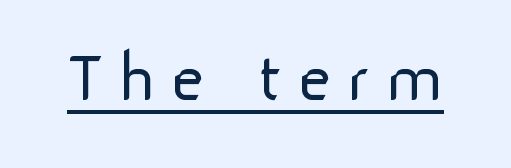
{"serif": "no", "italic": "no", "bold": "no", "weight": "light", "width": "normal", "stroke_contrast": "low", "x_height": "medium", "monospaced": "no", "underline": "yes", "glyph_px": 76}
